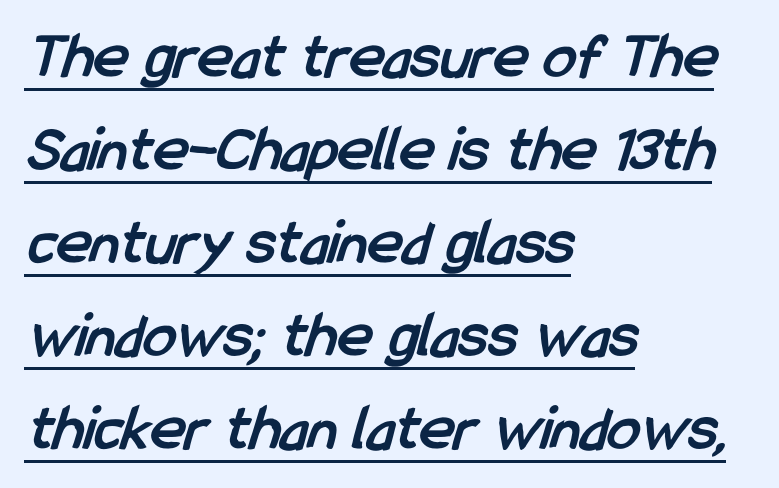
You could not count columns in this text — the font is proportionally spaced. This sample keeps an unexceptional amount of space between lines. This is heavy type, rendered in bold. Beneath each row of characters lies a ruled line. The text was rendered using a sans face with plain stroke endings. Horizontally, the lines are justified to the leading edge only.
